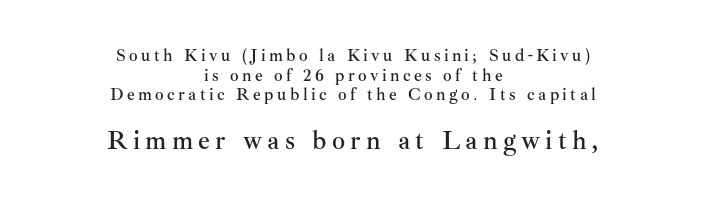
The more generous point size was reserved for the lower chunk. Both edges are ragged and mirror each other, which tells us the setting is centered. Quick note: not italic, upright. The line texture is sparse and dotted thanks to wide tracking. The space beneath each line is pristine and unruled.
